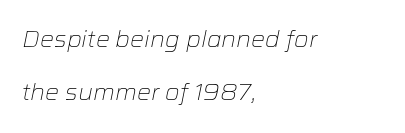
The image shows 22 px text type, italic (leaning right); set left-aligned, loose line spacing (2.42x), normal letter spacing, not underlined.
